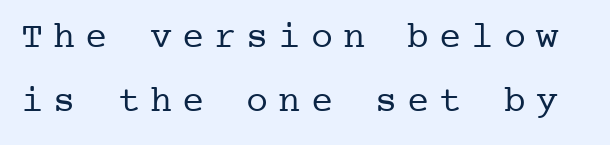
{"serif": "yes", "italic": "no", "bold": "no", "weight": "regular", "width": "normal", "stroke_contrast": "low", "x_height": "medium", "underline": "no", "line_spacing_ratio": 1.73, "letter_spacing": "wide", "letter_spacing_em": 0.27, "glyph_px": 37}
